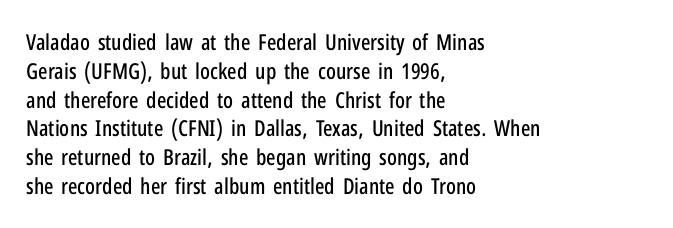
Q: Is the text italic (slanted)? A: No, it is upright.
Q: Is the text underlined? A: No.
Q: How is the paragraph aligned? A: Left-aligned.
Q: Is the spacing between letters normal or unusually wide? A: Normal.
Q: Is the spacing between lines tight, normal or loose? A: Normal.
